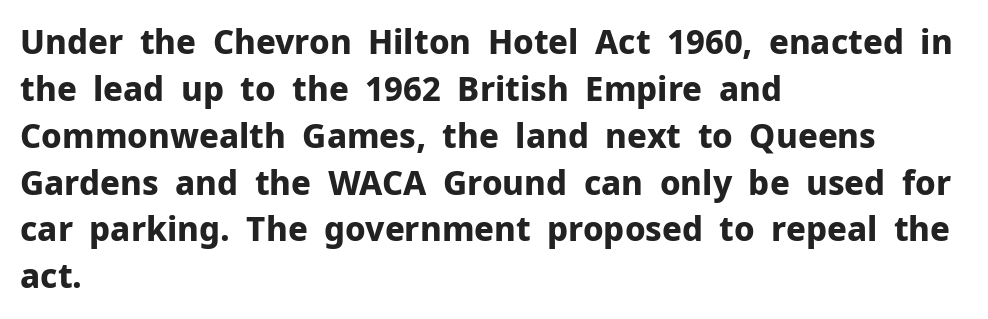
Q: Is the text bold? A: Yes.
Q: Is the text italic (slanted)? A: No, it is upright.
Q: Is the typeface a serif or a sans-serif typeface? A: Sans-serif.
Q: Is the text underlined? A: No.
Q: How is the paragraph aligned? A: Left-aligned.
Q: Is the spacing between letters normal or unusually wide? A: Normal.
Q: Is the spacing between lines tight, normal or loose? A: Normal.
Q: Width (condensed, normal, or wide)? A: Normal.
Q: Stroke contrast? A: Low.
Q: x-height? A: Medium.
Q: Monospaced? A: No.
